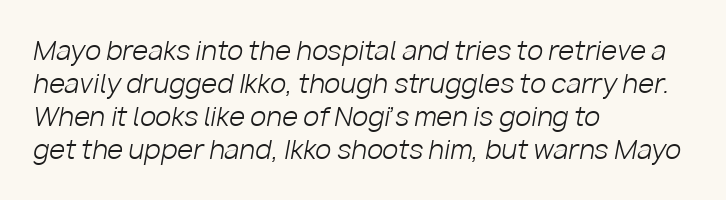
The image shows 26 px text type, italic (leaning right); set left-aligned, normal line spacing (1.27x), normal letter spacing, not underlined.
